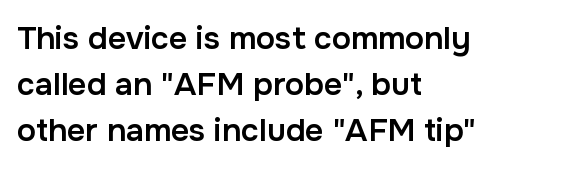
Q: Is the text bold? A: Semi-bold.
Q: Is the text italic (slanted)? A: No, it is upright.
Q: Is the typeface a serif or a sans-serif typeface? A: Sans-serif.
Q: Is the text underlined? A: No.
Q: How is the paragraph aligned? A: Left-aligned.
Q: Is the spacing between letters normal or unusually wide? A: Normal.
Q: Is the spacing between lines tight, normal or loose? A: Normal.
Q: Width (condensed, normal, or wide)? A: Normal.
Q: Stroke contrast? A: Low.
Q: x-height? A: Medium.
Q: Monospaced? A: No.
